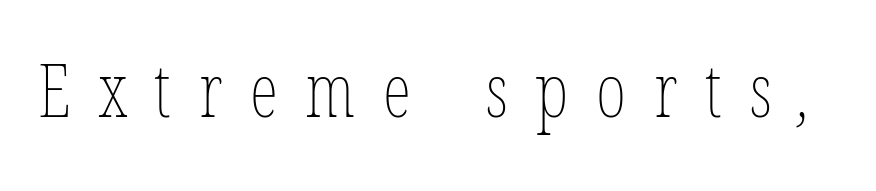
Q: Is the text bold? A: No.
Q: Is the text underlined? A: No.
Q: Is the spacing between letters normal or unusually wide? A: Unusually wide.
Q: Width (condensed, normal, or wide)? A: Condensed.
Q: Stroke contrast? A: Low.
Q: x-height? A: Medium.
Q: Monospaced? A: No.
